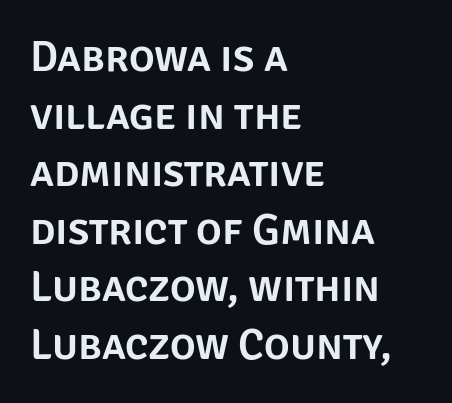
Q: Is the text italic (slanted)? A: No, it is upright.
Q: Is the typeface a serif or a sans-serif typeface? A: Sans-serif.
Q: Is the text underlined? A: No.
Q: How is the paragraph aligned? A: Left-aligned.
Q: Is the spacing between letters normal or unusually wide? A: Normal.
Q: Is the spacing between lines tight, normal or loose? A: Normal.
Q: Width (condensed, normal, or wide)? A: Normal.
Q: Stroke contrast? A: Low.
Q: x-height? A: Large.
Q: Monospaced? A: No.
